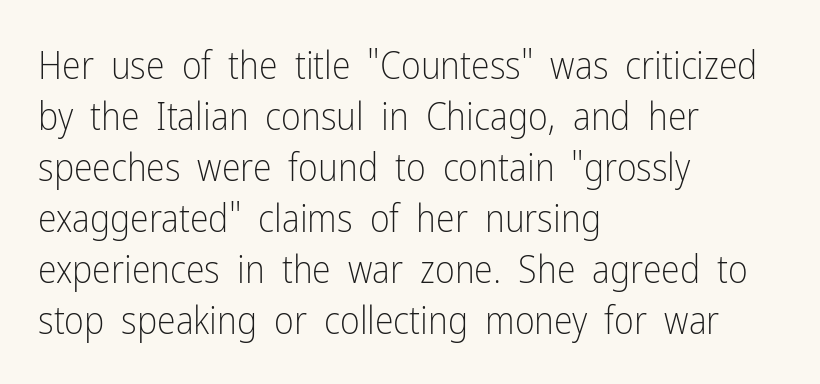
{"serif": "no", "italic": "no", "bold": "no", "weight": "light", "width": "condensed", "stroke_contrast": "low", "x_height": "medium", "monospaced": "no", "underline": "no", "align": "left", "line_spacing": "normal", "line_spacing_ratio": 1.34, "letter_spacing": "normal", "letter_spacing_em": 0.0, "glyph_px": 38}
